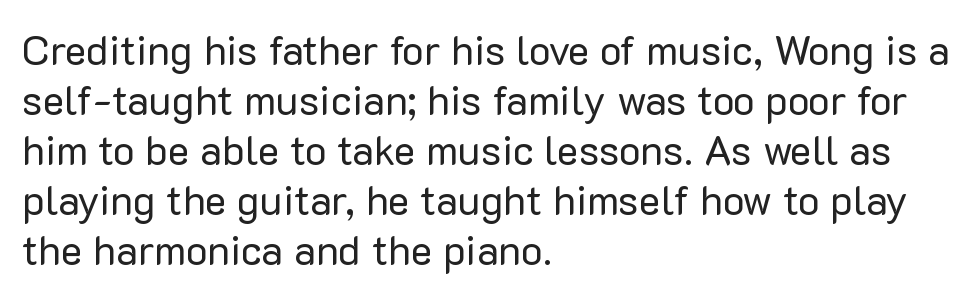
{"serif": "no", "italic": "no", "bold": "no", "weight": "regular", "width": "normal", "stroke_contrast": "low", "x_height": "medium", "monospaced": "no", "underline": "no", "align": "left", "line_spacing_ratio": 1.22, "letter_spacing": "normal", "letter_spacing_em": 0.0, "glyph_px": 41}
